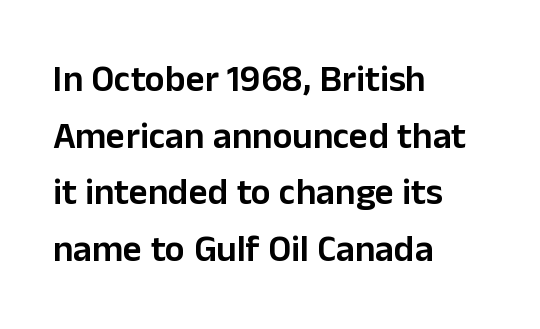
The image shows 37 px semibold sans-serif type, upright; set left-aligned, normal line spacing (1.53x), normal letter spacing, not underlined; low stroke contrast and a medium x-height.
